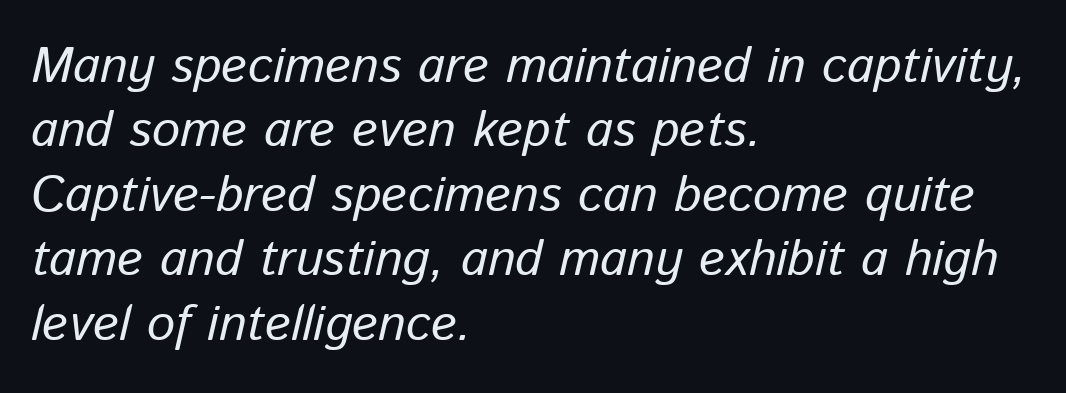
Q: Is the text italic (slanted)? A: Yes, it leans right by about 13 degrees.
Q: Is the text underlined? A: No.
Q: How is the paragraph aligned? A: Left-aligned.
Q: Is the spacing between letters normal or unusually wide? A: Normal.
Q: Is the spacing between lines tight, normal or loose? A: Normal.
Q: Width (condensed, normal, or wide)? A: Normal.
Q: Stroke contrast? A: Low.
Q: x-height? A: Medium.
Q: Monospaced? A: No.
